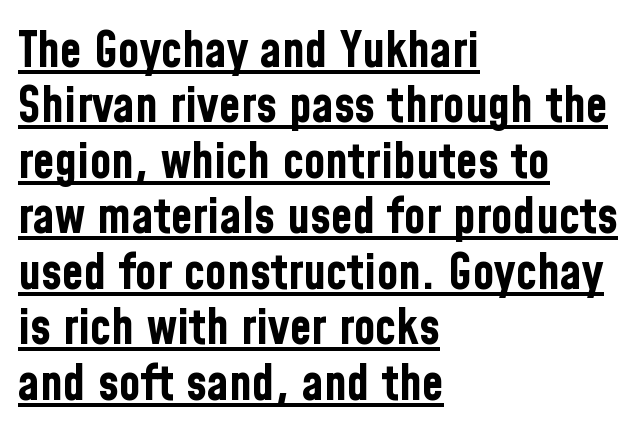
{"serif": "no", "italic": "no", "bold": "yes", "weight": "bold", "width": "condensed", "stroke_contrast": "low", "x_height": "medium", "monospaced": "no", "underline": "yes", "align": "left", "line_spacing": "tight", "line_spacing_ratio": 1.11, "letter_spacing": "normal", "letter_spacing_em": 0.0, "glyph_px": 50}
